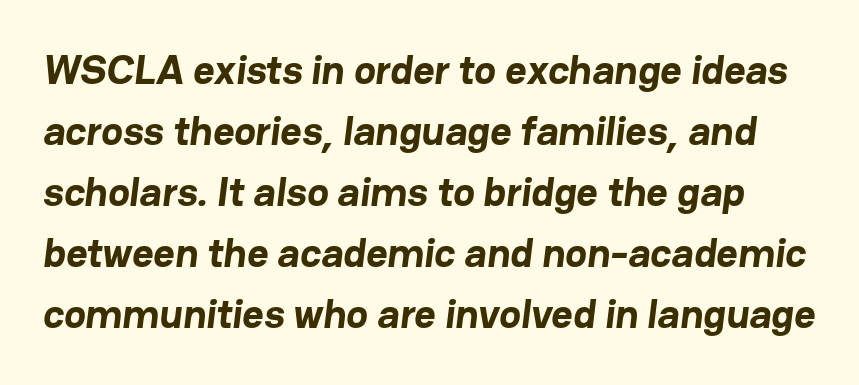
Each new line begins a customary step beneath the previous one. Examine the stroke ends and you'll find no serifs. These lines are rendered in a variable-pitch font. The zone under the glyphs is completely vacant. Typographic density is high because the face is bold.
